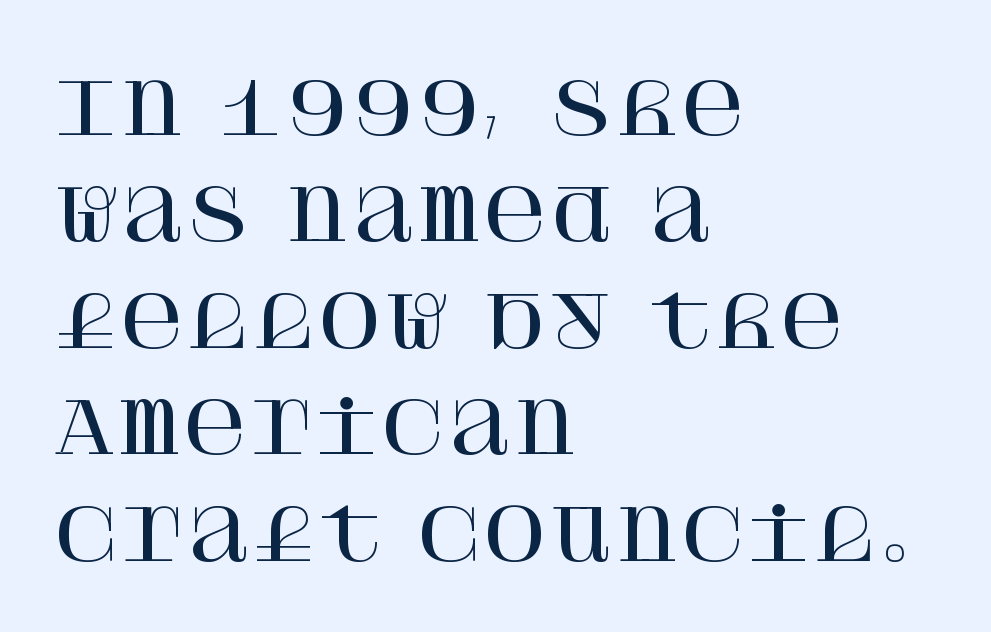
Honestly, the row spacing looks completely unremarkable. This sample uses an upright cut, with every glyph sitting square on the baseline. The letterforms sit shoulder to shoulder at normal distance. Type style note: has serifs. The passage shown is not underscored anywhere. Each line starts at the same left margin while the right side varies.
